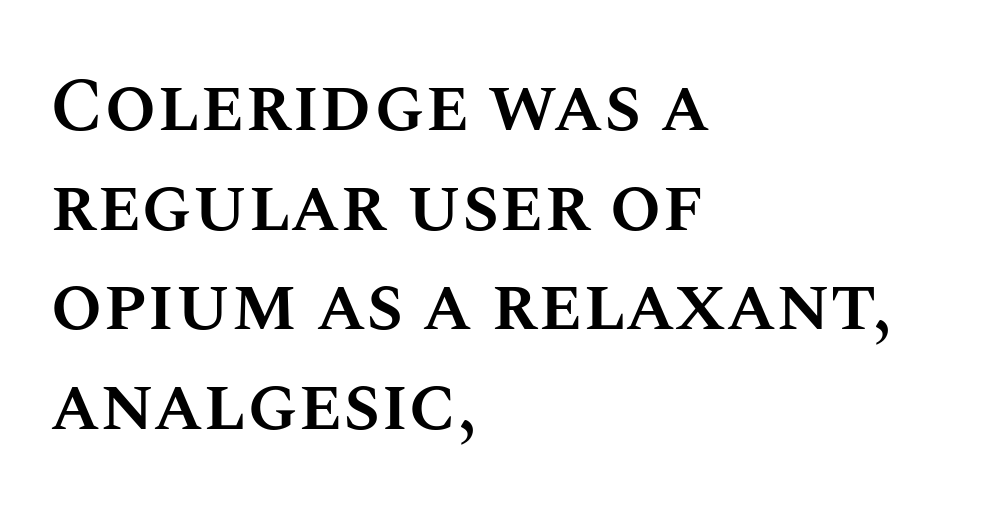
The letters stand upright; this is a roman face. A student would call this left alignment; a typographer would say flush left, rag right. Summary of vertical rhythm: regular, with standard interline spacing. Here the designer chose a conventional face with non-uniform glyph widths. Only glyphs here, with clear space below each row.
